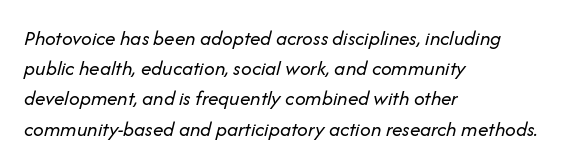
Clear beneath every line of the passage. Compared with a centered layout, this one pins lines to the left instead. Rows of type keep a routine distance in the vertical direction. This is oblique type, the kind used for emphasis or titles. Weight: regular or lighter.
